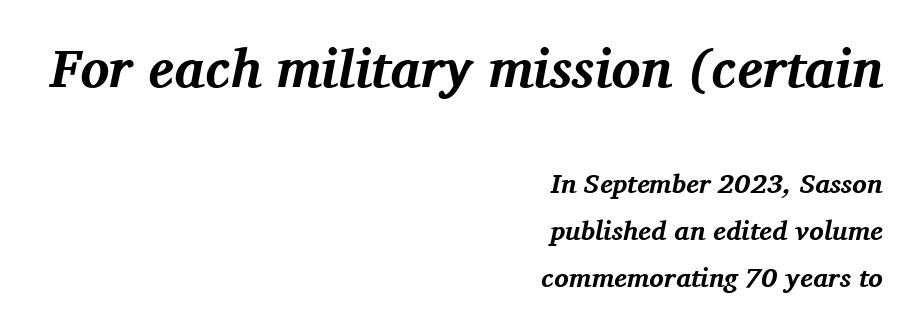
The image shows 54 px bold serif type, italic (leaning right); set right-aligned, line spacing 1.75x, normal letter spacing, not underlined; the first (top) block is 2.0x larger; medium stroke contrast and a medium x-height.
